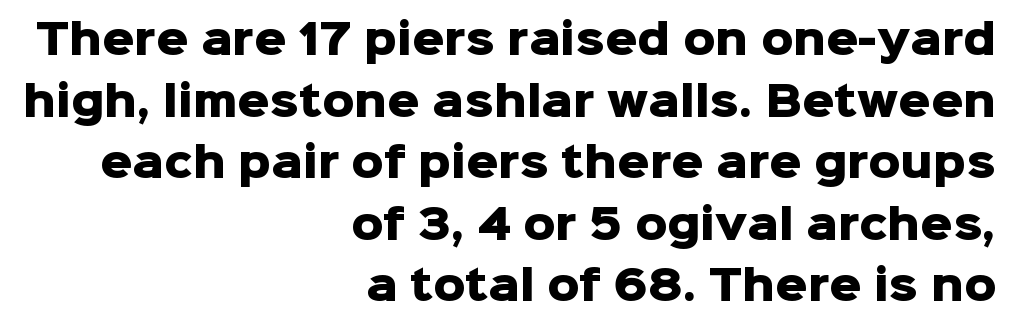
{"serif": "no", "italic": "no", "bold": "yes", "weight": "heavy", "width": "normal", "stroke_contrast": "low", "x_height": "medium", "monospaced": "no", "underline": "no", "align": "right", "line_spacing": "normal", "line_spacing_ratio": 1.54, "letter_spacing": "normal", "letter_spacing_em": 0.0, "glyph_px": 40}
